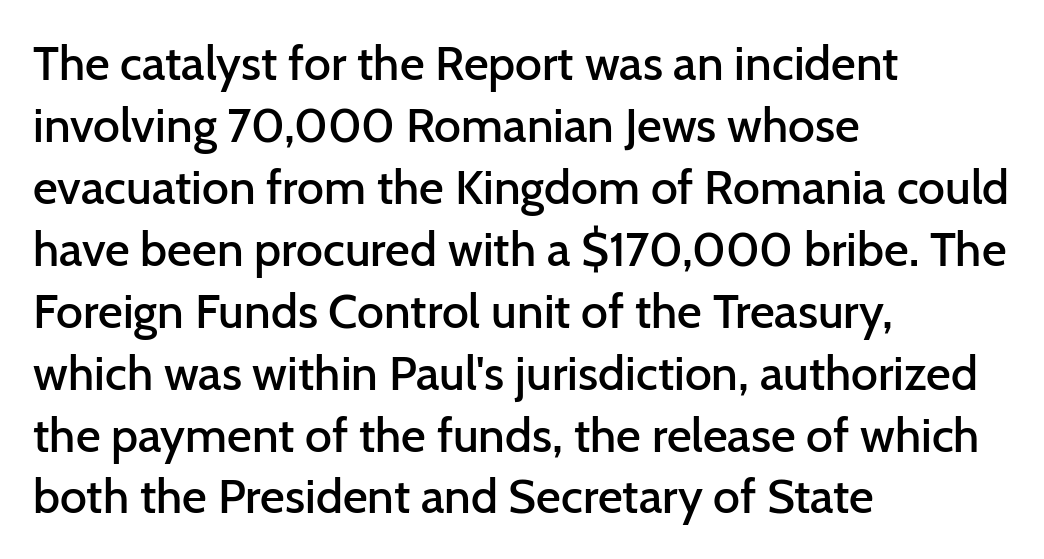
{"serif": "no", "italic": "no", "bold": "semi", "weight": "semibold", "width": "normal", "stroke_contrast": "low", "x_height": "medium", "monospaced": "no", "underline": "no", "align": "left", "line_spacing": "normal", "line_spacing_ratio": 1.29, "letter_spacing": "normal", "letter_spacing_em": 0.0, "glyph_px": 48}
